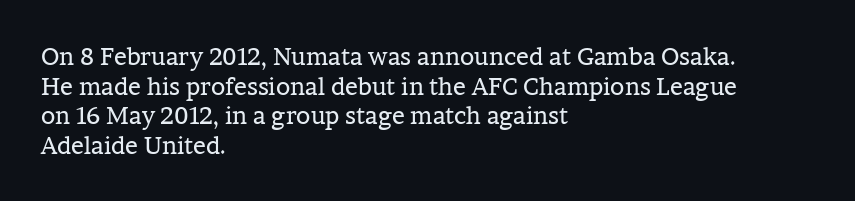
Words appear dense and cohesive because spacing is normal. Stem width sits at or under what a default text font uses. Honestly, there is no underline to notice here at all. The lettering stays uniformly vertical, giving the passage a roman look.
